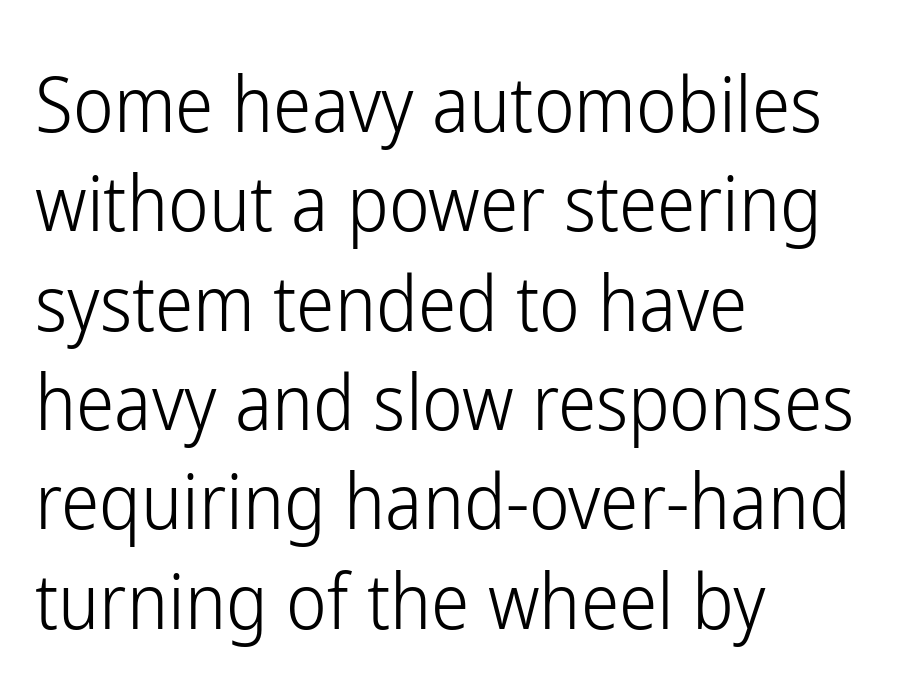
Letter spacing: default. Typographically, this falls in the sans-serif category. One glance says typical: line gaps are just what's usual. Just letters on the line, the space beneath them empty. Weight: in the light-to-regular range.
